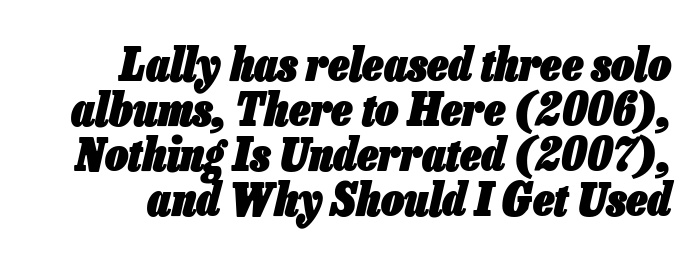
The image shows 46 px heavy, condensed type, italic (leaning right); set tight line spacing (0.98x), normal letter spacing, not underlined; low stroke contrast and a medium x-height.
